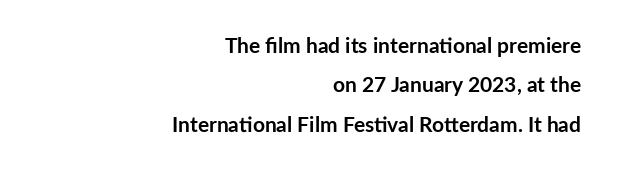
The image shows 21 px bold type, upright; set right-aligned, line spacing 1.87x, normal letter spacing, not underlined.
